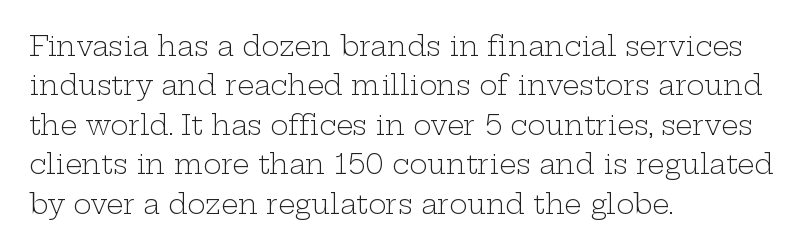
Quick note: not italic, upright. Is the stroke heavy? The answer is a plain regular-or-lighter. The setting favours the left margin, as ordinary paragraphs usually do. Has an underline been added? It has not. Tracking here is standard; glyphs follow each other at the usual distance. Line spacing here is normal.
